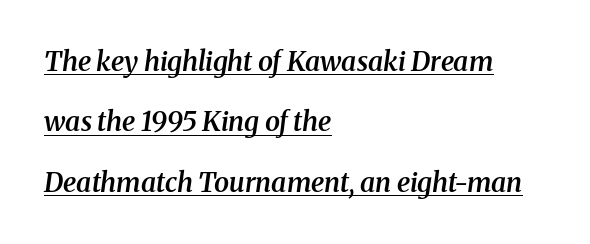
The image shows 27 px text type, italic (leaning right); set left-aligned, loose line spacing (2.24x), normal letter spacing, underlined.
